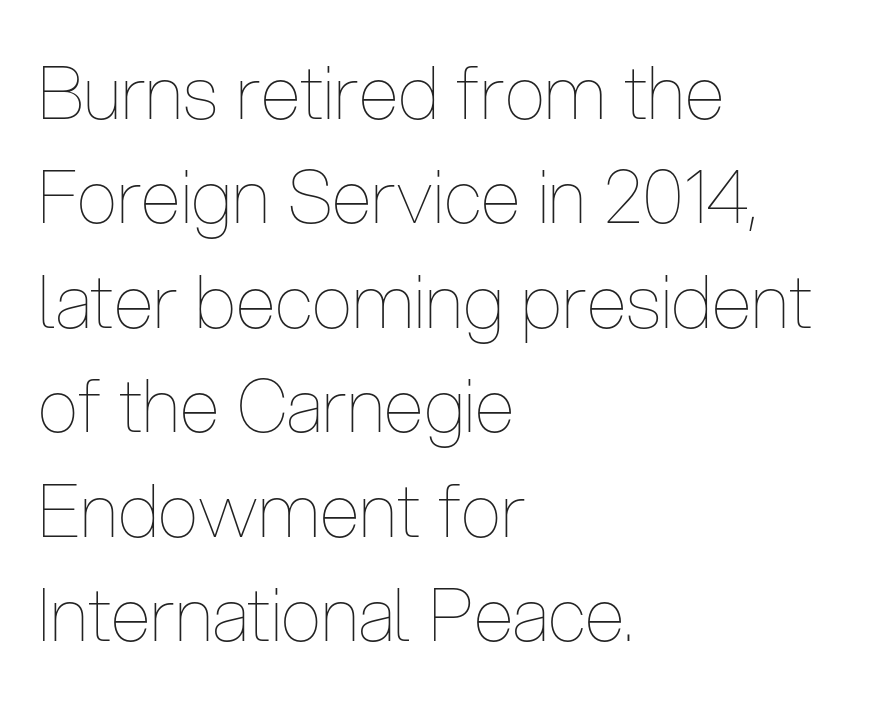
The image shows 73 px thin, condensed type, upright; set left-aligned, normal line spacing (1.43x), normal letter spacing, not underlined; low stroke contrast and a medium x-height.
